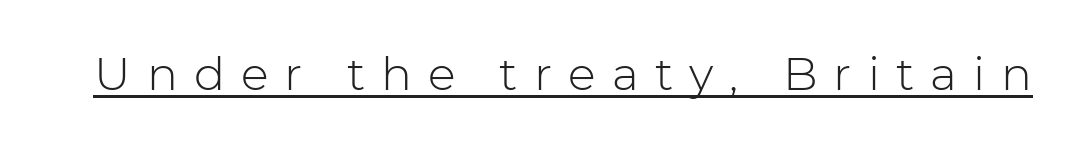
The image shows 46 px light sans-serif type, upright; set unusually wide letter spacing (+0.35 em), underlined; low stroke contrast and a medium x-height.
